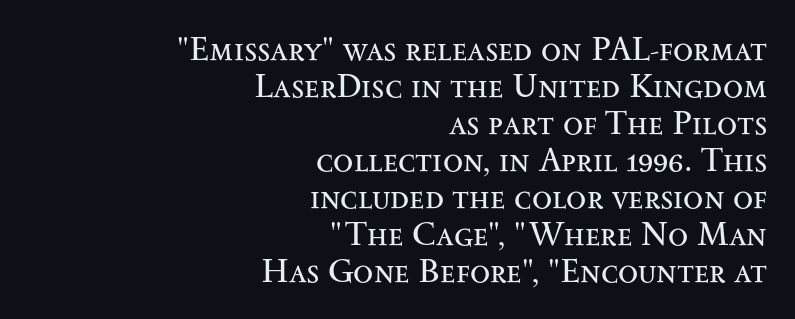
Q: Is the text bold? A: No.
Q: Is the text italic (slanted)? A: No, it is upright.
Q: Is the typeface a serif or a sans-serif typeface? A: Serif.
Q: Is the text underlined? A: No.
Q: How is the paragraph aligned? A: Right-aligned.
Q: Is the spacing between letters normal or unusually wide? A: Normal.
Q: Is the spacing between lines tight, normal or loose? A: Tight.
Q: Width (condensed, normal, or wide)? A: Wide.
Q: Stroke contrast? A: Medium.
Q: x-height? A: Small.
Q: Monospaced? A: No.
